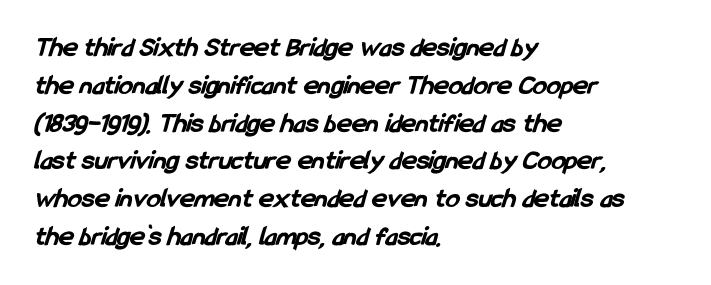
Does the weight exceed regular? Yes, all the way to bold. If you drew a ruler down the left edge, every line would touch it. Type style note: lacks serifs. Default kerning and tracking; the words read as compact shapes. Line spacing here is normal. The space directly below the letters is spotless.
